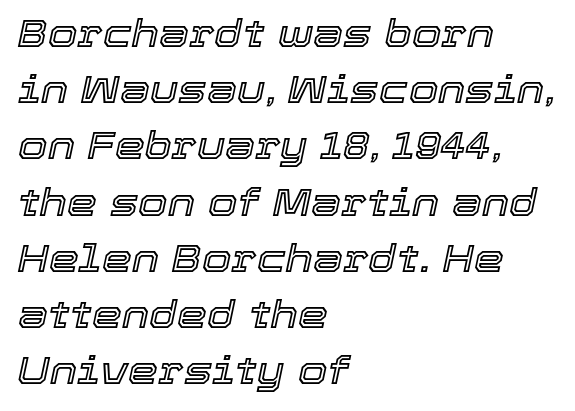
The image shows 38 px text type, italic (leaning right); set left-aligned, normal line spacing (1.48x), normal letter spacing, not underlined; a medium x-height.
